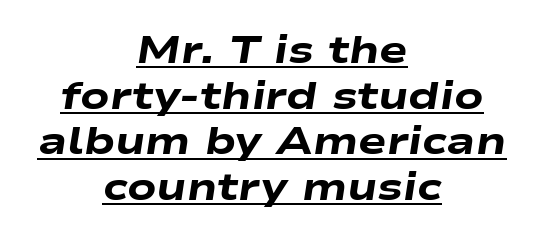
{"italic": "yes", "lean": "right", "slant_degrees": 9, "bold": "yes", "weight": "heavy", "width": "wide", "stroke_contrast": "low", "x_height": "medium", "monospaced": "no", "underline": "yes", "align": "center", "line_spacing_ratio": 1.2, "letter_spacing": "normal", "letter_spacing_em": 0.0, "glyph_px": 38}
